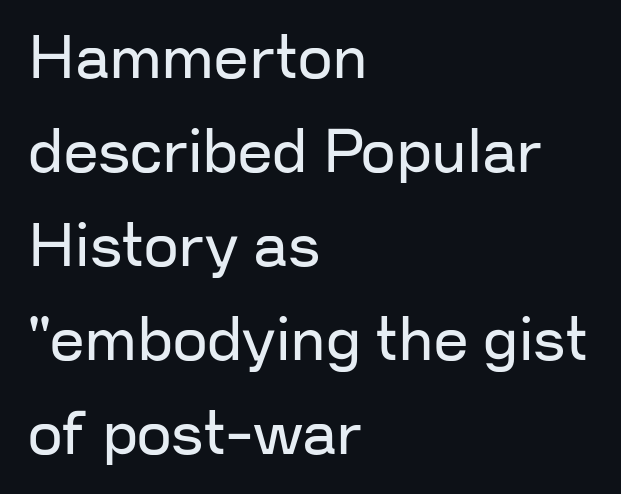
Q: Is the text bold? A: No.
Q: Is the text italic (slanted)? A: No, it is upright.
Q: Is the typeface a serif or a sans-serif typeface? A: Sans-serif.
Q: Is the text underlined? A: No.
Q: How is the paragraph aligned? A: Left-aligned.
Q: Is the spacing between letters normal or unusually wide? A: Normal.
Q: Is the spacing between lines tight, normal or loose? A: Normal.
Q: Width (condensed, normal, or wide)? A: Normal.
Q: Stroke contrast? A: Low.
Q: x-height? A: Medium.
Q: Monospaced? A: No.
